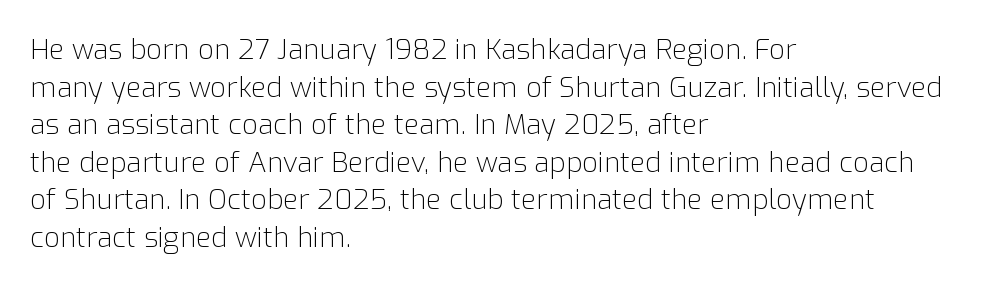
Q: Is the text bold? A: No.
Q: Is the text italic (slanted)? A: No, it is upright.
Q: Is the typeface a serif or a sans-serif typeface? A: Sans-serif.
Q: Is the text underlined? A: No.
Q: How is the paragraph aligned? A: Left-aligned.
Q: Is the spacing between letters normal or unusually wide? A: Normal.
Q: Is the spacing between lines tight, normal or loose? A: Normal.
Q: Width (condensed, normal, or wide)? A: Normal.
Q: Stroke contrast? A: Low.
Q: x-height? A: Medium.
Q: Monospaced? A: No.
